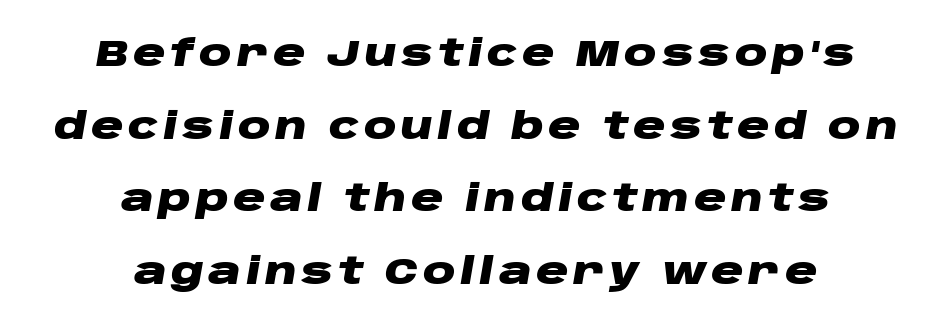
Quick note: underline off. The space between consecutive lines is lavish. The whitespace from short lines is split evenly between both sides. These lines are rendered in a variable-pitch font. Stroke thickness is high; the sample reads as a true bold.
